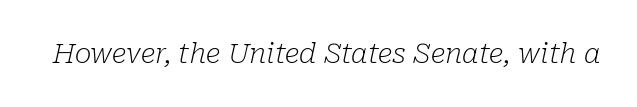
Q: Is the text bold? A: No.
Q: Is the text italic (slanted)? A: Yes, it leans right by about 10 degrees.
Q: Is the typeface a serif or a sans-serif typeface? A: Serif.
Q: Is the text underlined? A: No.
Q: Is the spacing between letters normal or unusually wide? A: Normal.
Q: Width (condensed, normal, or wide)? A: Normal.
Q: Stroke contrast? A: Low.
Q: x-height? A: Medium.
Q: Monospaced? A: No.
